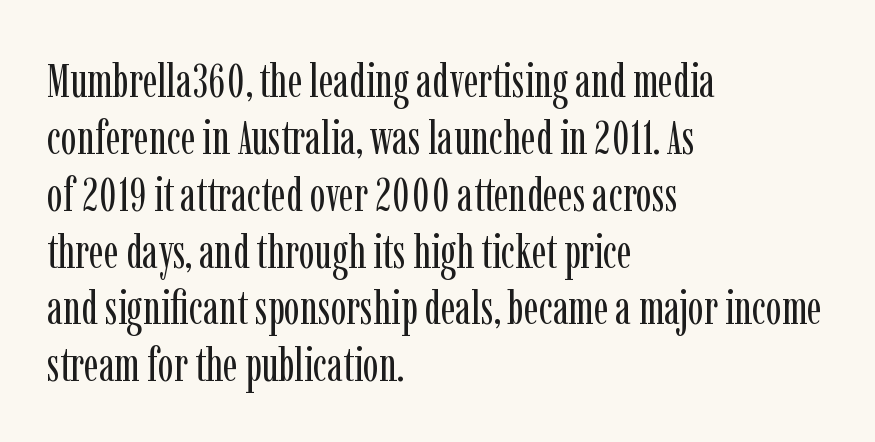
Q: Is the text bold? A: No.
Q: Is the text italic (slanted)? A: No, it is upright.
Q: Is the typeface a serif or a sans-serif typeface? A: Serif.
Q: Is the text underlined? A: No.
Q: How is the paragraph aligned? A: Left-aligned.
Q: Is the spacing between letters normal or unusually wide? A: Normal.
Q: Width (condensed, normal, or wide)? A: Condensed.
Q: Stroke contrast? A: Low.
Q: x-height? A: Medium.
Q: Monospaced? A: No.
